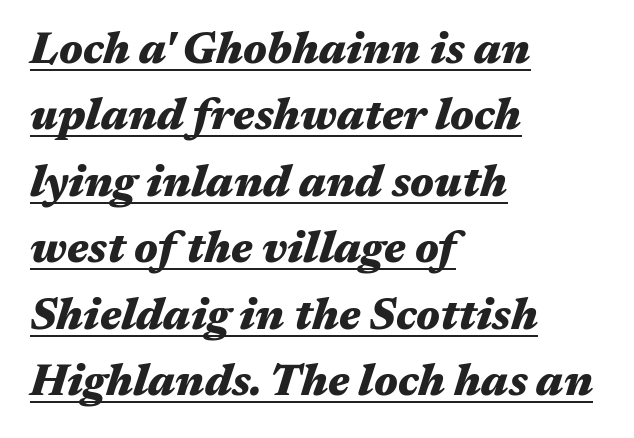
{"italic": "yes", "lean": "right", "slant_degrees": 17, "bold": "yes", "weight": "heavy", "width": "wide", "stroke_contrast": "medium", "x_height": "medium", "monospaced": "no", "underline": "yes", "align": "left", "line_spacing": "normal", "line_spacing_ratio": 1.51, "letter_spacing": "normal", "letter_spacing_em": 0.0, "glyph_px": 44}
